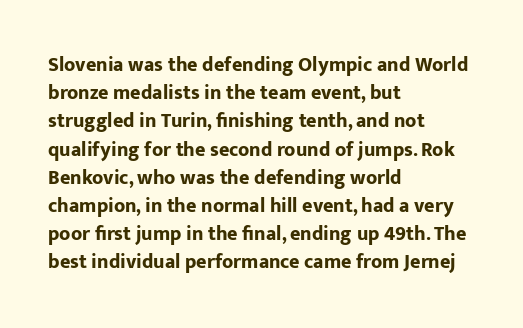
{"italic": "no", "bold": "yes", "underline": "no", "align": "left", "line_spacing": "normal", "line_spacing_ratio": 1.41, "letter_spacing": "normal", "letter_spacing_em": 0.0, "glyph_px": 20}
